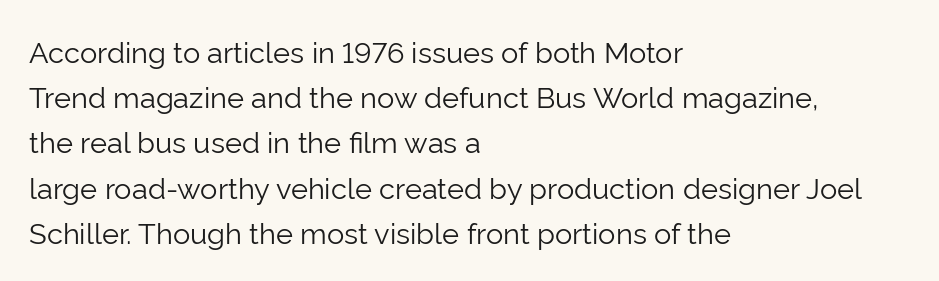
{"serif": "no", "italic": "no", "bold": "no", "weight": "light", "width": "normal", "stroke_contrast": "low", "x_height": "medium", "monospaced": "no", "underline": "no", "align": "left", "line_spacing": "normal", "line_spacing_ratio": 1.56, "letter_spacing": "normal", "letter_spacing_em": 0.0, "glyph_px": 29}
